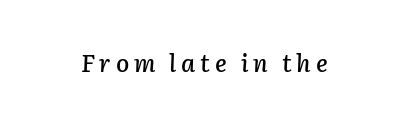
{"italic": "yes", "lean": "right", "slant_degrees": 2, "underline": "no", "letter_spacing": "wide", "letter_spacing_em": 0.2, "glyph_px": 24}
